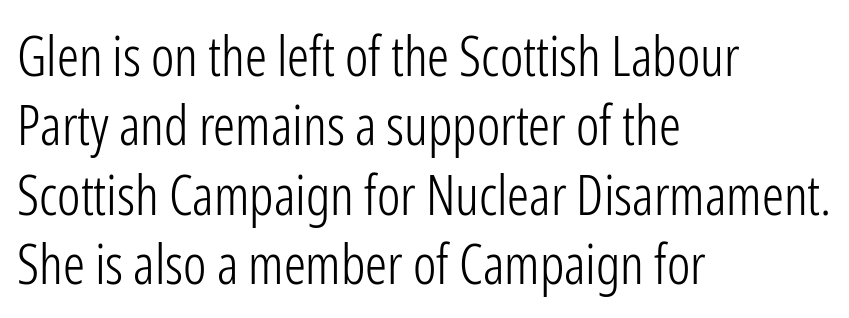
Q: Is the text bold? A: No.
Q: Is the text italic (slanted)? A: No, it is upright.
Q: Is the typeface a serif or a sans-serif typeface? A: Sans-serif.
Q: Is the text underlined? A: No.
Q: How is the paragraph aligned? A: Left-aligned.
Q: Is the spacing between letters normal or unusually wide? A: Normal.
Q: Is the spacing between lines tight, normal or loose? A: Normal.
Q: Width (condensed, normal, or wide)? A: Condensed.
Q: Stroke contrast? A: Low.
Q: x-height? A: Medium.
Q: Monospaced? A: No.
